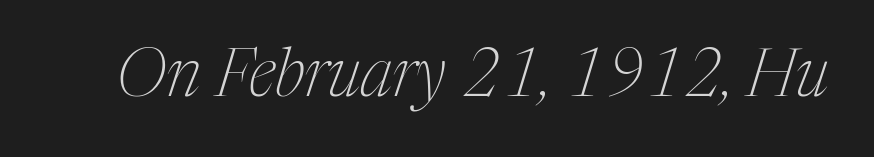
{"serif": "yes", "italic": "yes", "lean": "right", "slant_degrees": 17, "bold": "no", "weight": "thin", "width": "condensed", "stroke_contrast": "medium", "x_height": "medium", "monospaced": "no", "underline": "no", "letter_spacing": "normal", "letter_spacing_em": 0.0, "glyph_px": 66}
